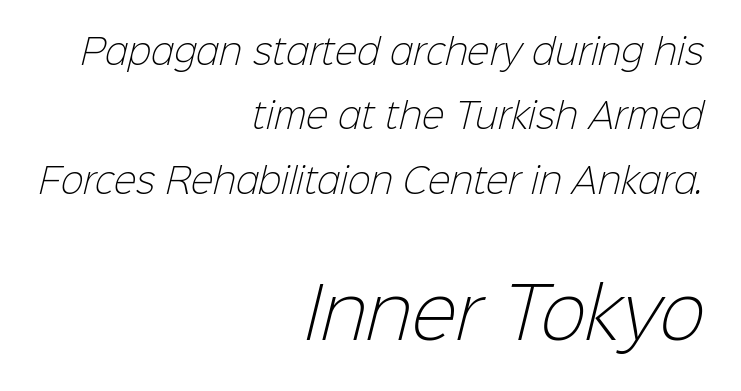
{"serif": "no", "bold": "no", "weight": "light", "width": "normal", "stroke_contrast": "low", "x_height": "medium", "monospaced": "no", "underline": "no", "align": "right", "line_spacing_ratio": 1.89, "letter_spacing": "normal", "letter_spacing_em": 0.0, "larger_block": "second", "size_ratio": 2.0, "glyph_px": 68}
